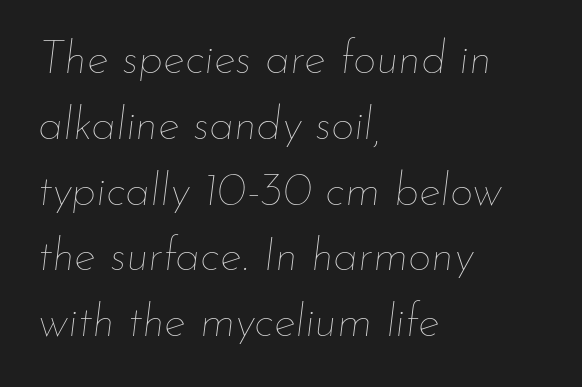
{"italic": "yes", "lean": "right", "slant_degrees": 7, "bold": "no", "weight": "thin", "width": "normal", "stroke_contrast": "low", "x_height": "small", "monospaced": "no", "underline": "no", "align": "left", "line_spacing": "normal", "line_spacing_ratio": 1.43, "letter_spacing": "normal", "letter_spacing_em": 0.0, "glyph_px": 46}
